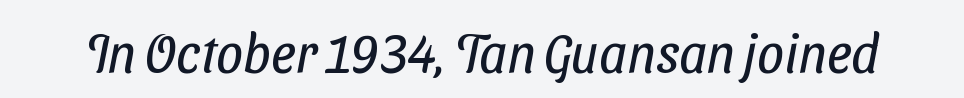
Grotesque or geometric, the face here clearly has no serifs. Characters follow at the spacing the type designer built in. A bare baseline throughout the passage. Caption: face not bold, strokes unweighted. Proportional: the letters do not fall into vertical columns.
